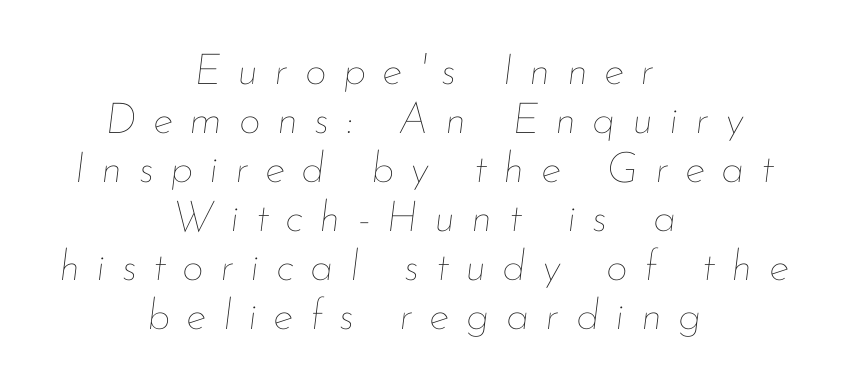
Caption: face not bold, strokes unweighted. What stands out about the letter spacing? Its width — letters are far apart. These lines are rendered in a variable-pitch font. Vertically, the passage feels compressed, each row crowding the next.
